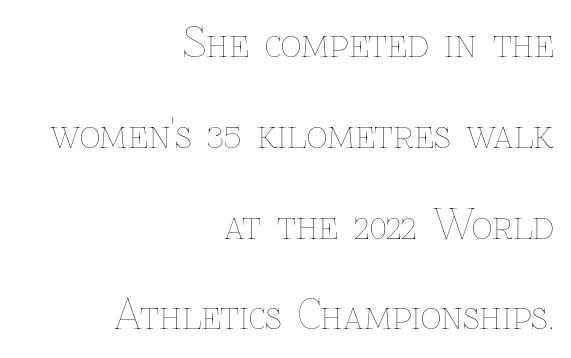
Q: Is the text bold? A: No.
Q: Is the text italic (slanted)? A: No, it is upright.
Q: Is the text underlined? A: No.
Q: How is the paragraph aligned? A: Right-aligned.
Q: Is the spacing between letters normal or unusually wide? A: Normal.
Q: Is the spacing between lines tight, normal or loose? A: Loose.
Q: Width (condensed, normal, or wide)? A: Normal.
Q: Stroke contrast? A: Low.
Q: x-height? A: Medium.
Q: Monospaced? A: No.
